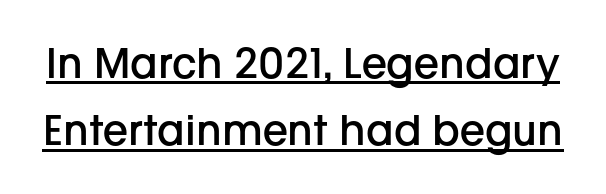
{"serif": "no", "italic": "no", "bold": "semi", "weight": "semibold", "width": "normal", "stroke_contrast": "low", "x_height": "medium", "monospaced": "no", "underline": "yes", "line_spacing": "normal", "line_spacing_ratio": 1.64, "letter_spacing": "normal", "letter_spacing_em": 0.0, "glyph_px": 41}
